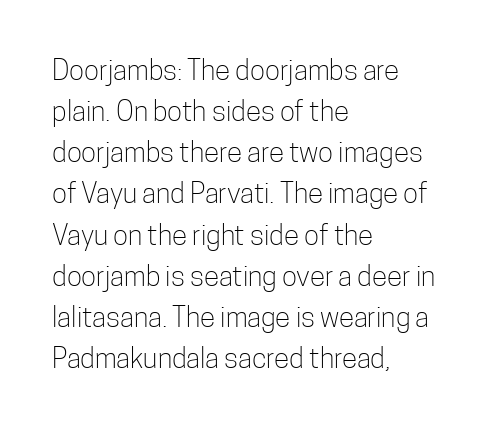
The image shows 28 px light, condensed sans-serif type, upright; set left-aligned, normal line spacing (1.47x), normal letter spacing, not underlined; low stroke contrast and a medium x-height.
